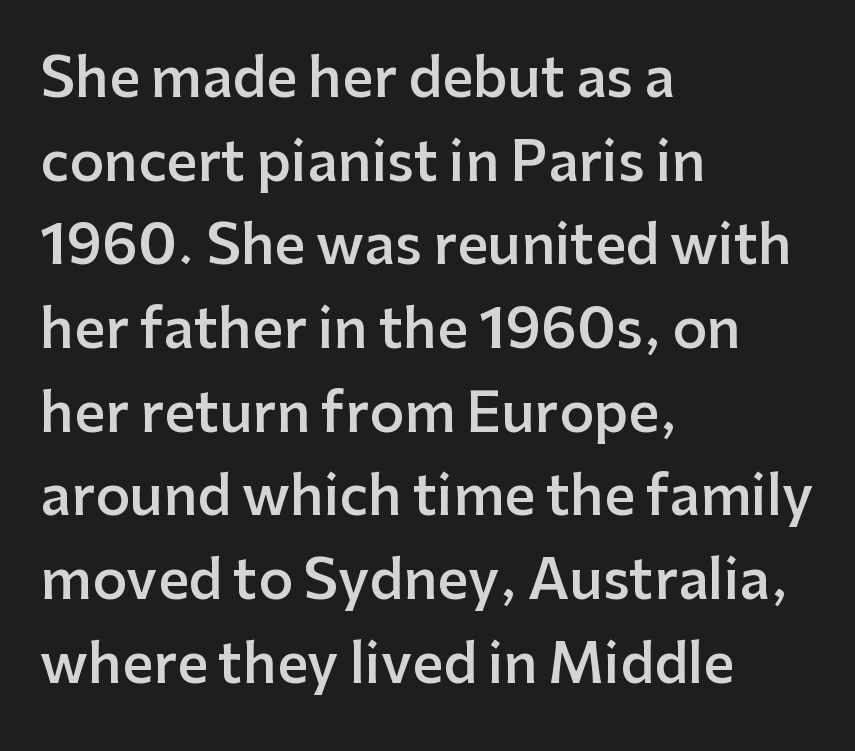
{"serif": "no", "italic": "no", "bold": "semi", "weight": "semibold", "width": "normal", "stroke_contrast": "low", "x_height": "medium", "monospaced": "no", "underline": "no", "align": "left", "line_spacing": "normal", "line_spacing_ratio": 1.55, "letter_spacing": "normal", "letter_spacing_em": 0.0, "glyph_px": 54}
